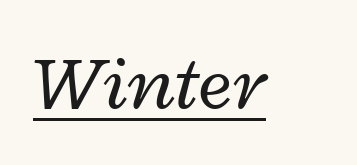
The rendering uses natural spacing where letterforms have individual widths. Heft: none added — not bold. Would a proofreader flag this as italicized? Yes. Emphasis is given by a line drawn under the lettering. Look at the tracking — it's just the regular setting, nothing added.
